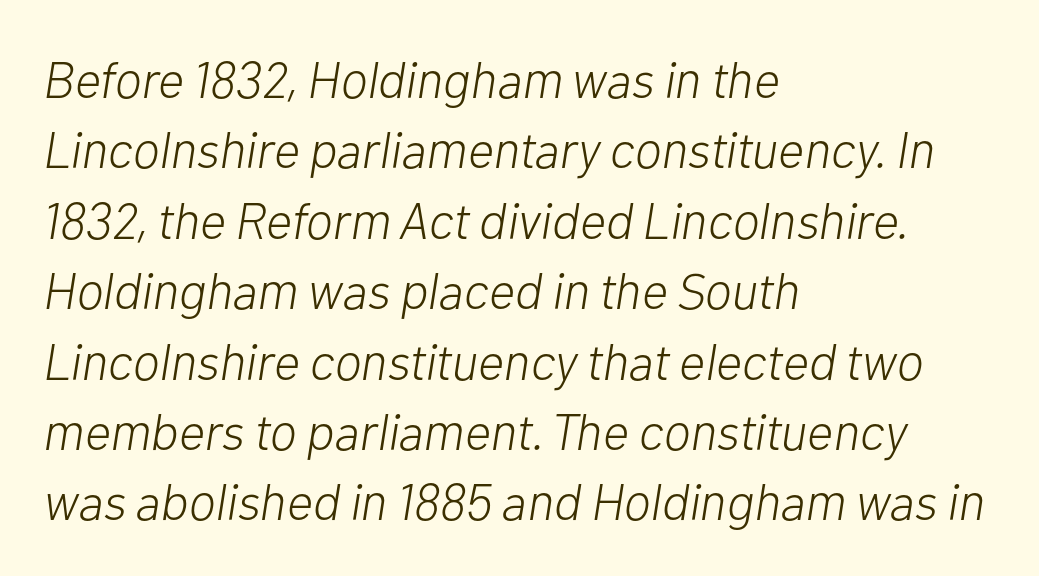
{"italic": "yes", "lean": "right", "slant_degrees": 10, "bold": "no", "weight": "light", "width": "normal", "stroke_contrast": "low", "x_height": "medium", "monospaced": "no", "underline": "no", "align": "left", "line_spacing": "normal", "line_spacing_ratio": 1.38, "letter_spacing": "normal", "letter_spacing_em": 0.0, "glyph_px": 51}
